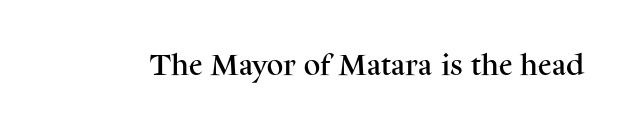
{"italic": "no", "underline": "no", "letter_spacing": "normal", "letter_spacing_em": 0.0, "glyph_px": 23}
